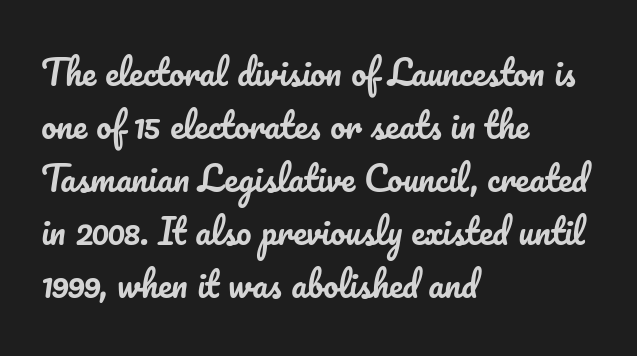
The image shows 34 px text type; set left-aligned, normal line spacing (1.56x), normal letter spacing, not underlined; low stroke contrast and a small x-height.
